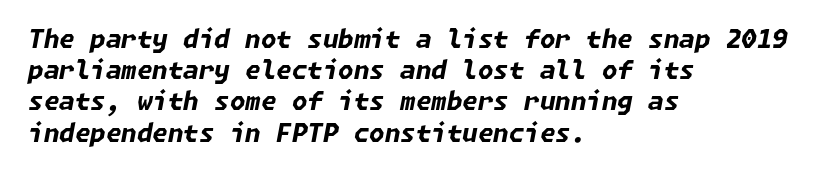
Q: Is the text bold? A: Yes.
Q: Is the text italic (slanted)? A: Yes, it leans right by about 11 degrees.
Q: Is the text underlined? A: No.
Q: How is the paragraph aligned? A: Left-aligned.
Q: Is the spacing between letters normal or unusually wide? A: Normal.
Q: Is the spacing between lines tight, normal or loose? A: Normal.
